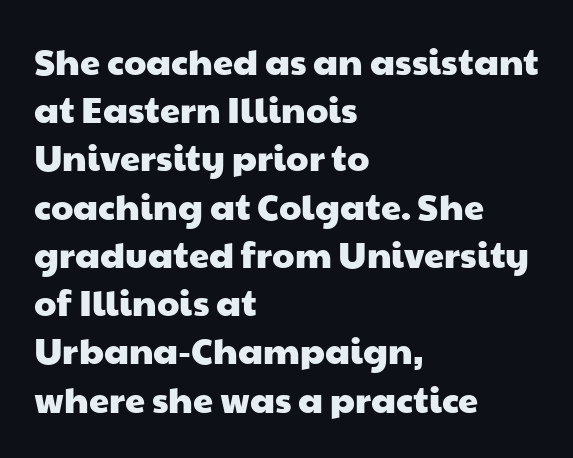
Q: Is the typeface a serif or a sans-serif typeface? A: Sans-serif.
Q: Is the text underlined? A: No.
Q: How is the paragraph aligned? A: Left-aligned.
Q: Is the spacing between letters normal or unusually wide? A: Normal.
Q: Is the spacing between lines tight, normal or loose? A: Normal.
Q: Width (condensed, normal, or wide)? A: Wide.
Q: Stroke contrast? A: Low.
Q: x-height? A: Medium.
Q: Monospaced? A: No.
